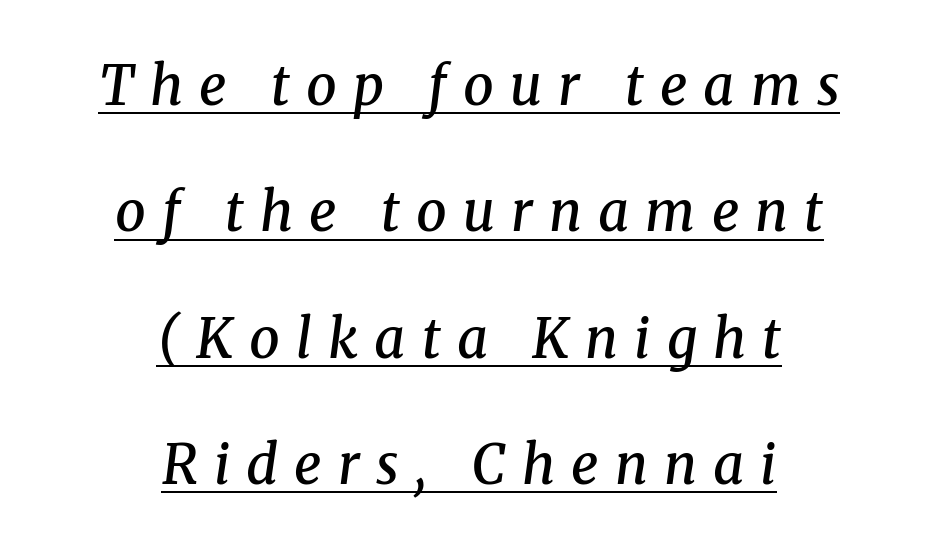
{"serif": "yes", "italic": "yes", "lean": "right", "slant_degrees": 8, "bold": "semi", "weight": "semibold", "width": "normal", "stroke_contrast": "medium", "x_height": "medium", "monospaced": "no", "underline": "yes", "align": "center", "line_spacing": "loose", "line_spacing_ratio": 2.34, "letter_spacing": "wide", "letter_spacing_em": 0.3, "glyph_px": 54}
